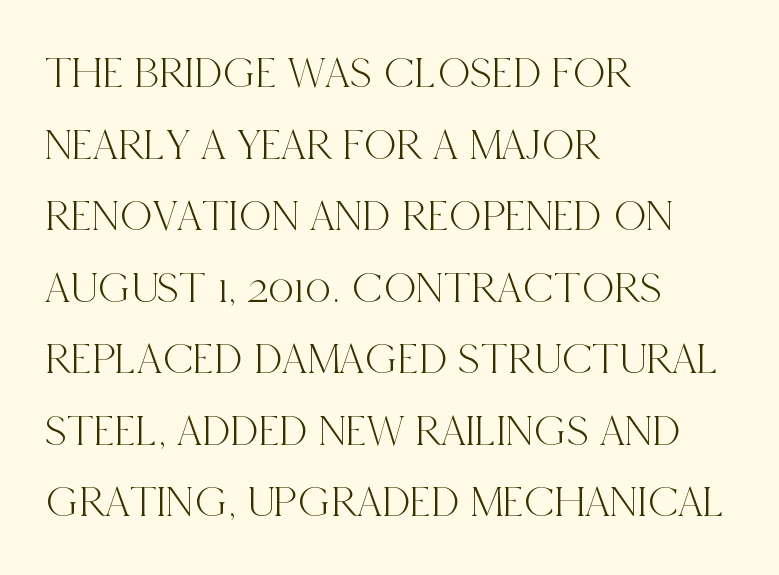
The image shows 45 px condensed serif type, upright; set left-aligned, normal line spacing (1.59x), normal letter spacing, not underlined; a large x-height.
